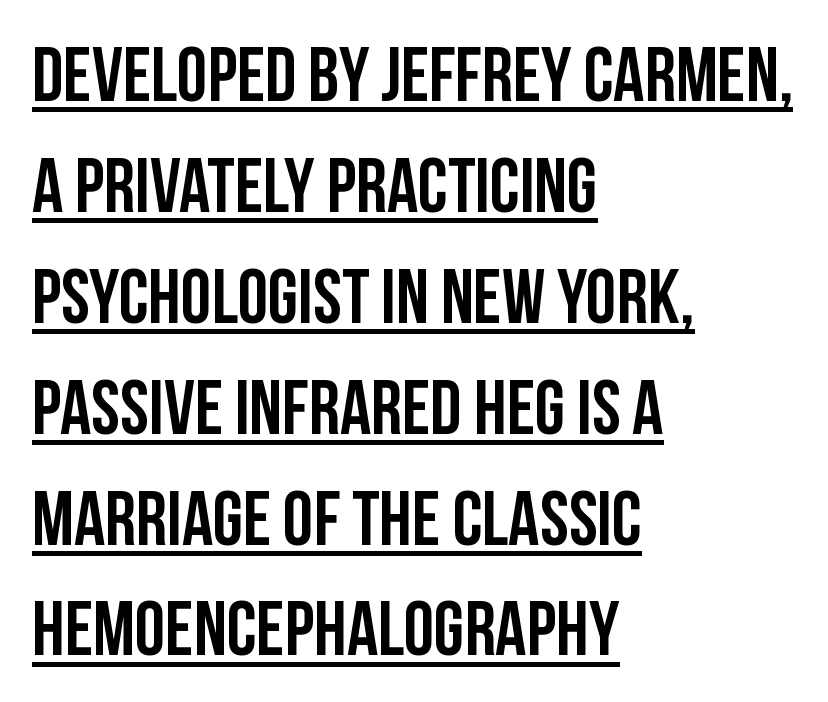
The image shows 77 px condensed sans-serif type, upright; set left-aligned, normal line spacing (1.44x), normal letter spacing, underlined; low stroke contrast and a large x-height.
